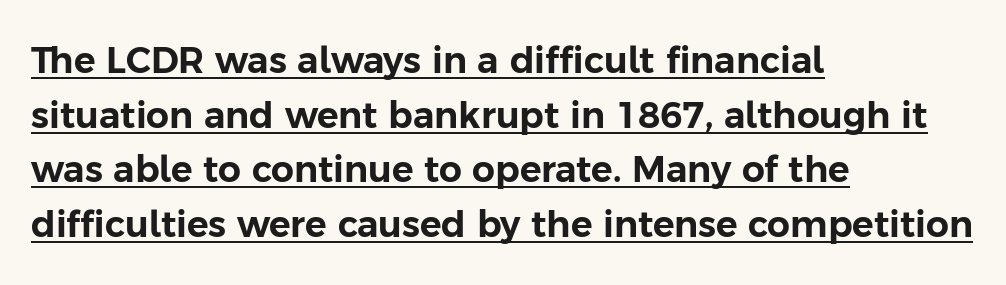
The image shows 36 px sans-serif type, upright; set left-aligned, normal line spacing (1.52x), normal letter spacing, underlined; low stroke contrast and a medium x-height.
